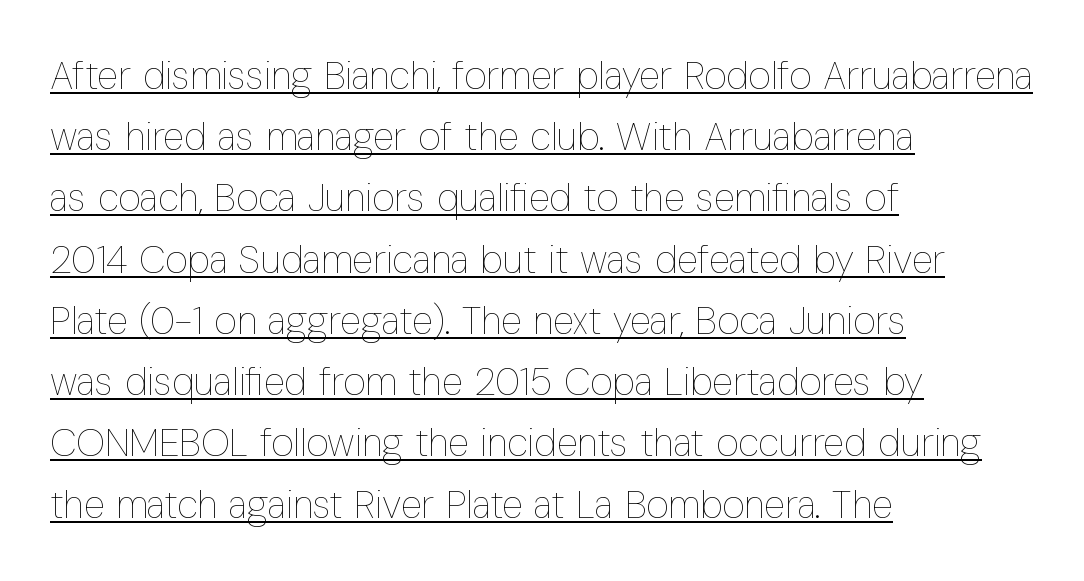
The passage shown is underscored from start to finish. A typesetter would call this leading conventional body-copy spacing. The passage is arranged the way most books set body copy — flush left. Vertical strokes here are truly vertical. The face used here is proportionally spaced, like ordinary book or web type.
